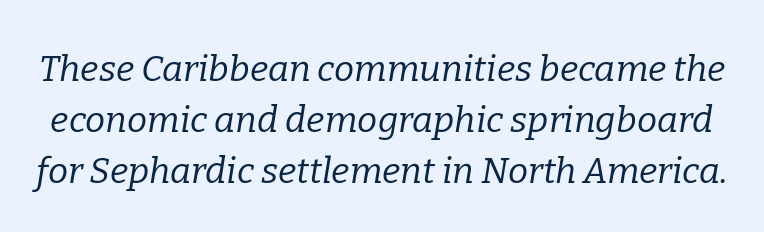
The image shows 36 px regular-weight serif type, italic (leaning right); set normal line spacing (1.41x), normal letter spacing, not underlined; low stroke contrast and a medium x-height.
